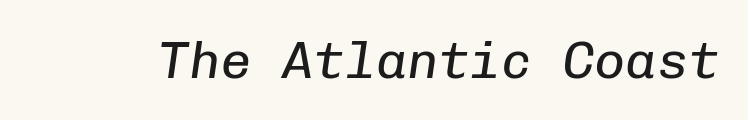
{"italic": "yes", "lean": "right", "slant_degrees": 8, "bold": "no", "weight": "regular", "width": "normal", "stroke_contrast": "low", "x_height": "medium", "monospaced": "yes", "underline": "no", "letter_spacing": "normal", "letter_spacing_em": 0.0, "glyph_px": 52}
